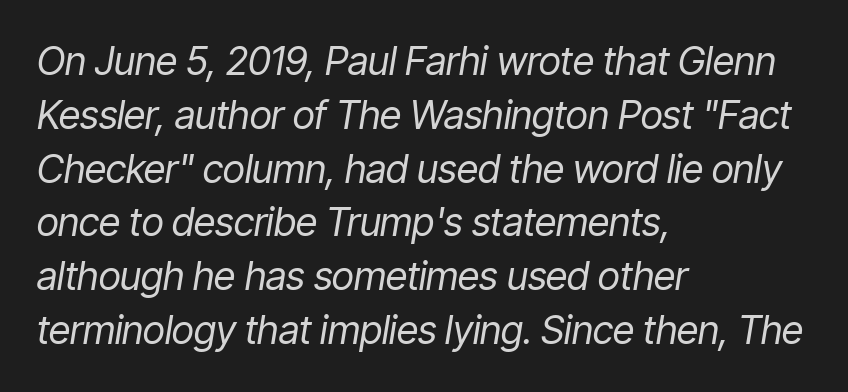
Q: Is the text bold? A: No.
Q: Is the text italic (slanted)? A: Yes, it leans right by about 9 degrees.
Q: Is the text underlined? A: No.
Q: How is the paragraph aligned? A: Left-aligned.
Q: Is the spacing between letters normal or unusually wide? A: Normal.
Q: Is the spacing between lines tight, normal or loose? A: Normal.
Q: Width (condensed, normal, or wide)? A: Condensed.
Q: Stroke contrast? A: Low.
Q: x-height? A: Medium.
Q: Monospaced? A: No.
